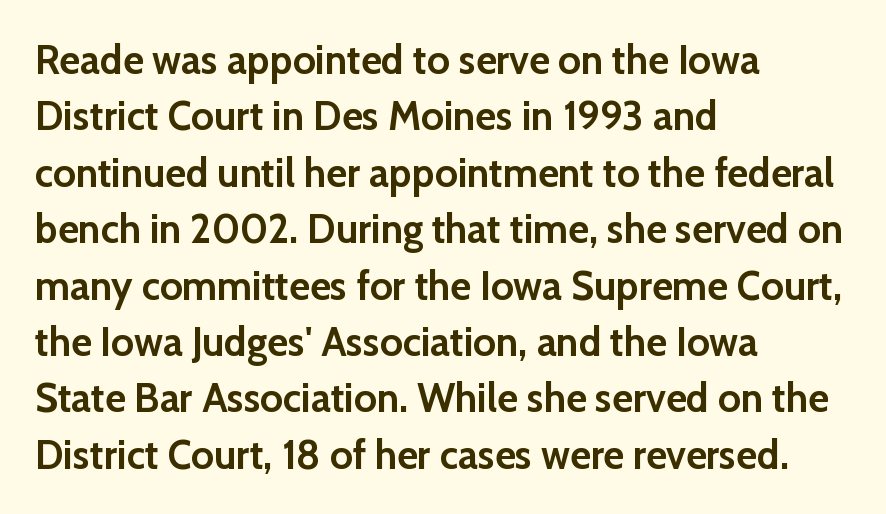
Q: Is the text bold? A: Yes.
Q: Is the text italic (slanted)? A: No, it is upright.
Q: Is the typeface a serif or a sans-serif typeface? A: Sans-serif.
Q: Is the text underlined? A: No.
Q: How is the paragraph aligned? A: Left-aligned.
Q: Is the spacing between letters normal or unusually wide? A: Normal.
Q: Is the spacing between lines tight, normal or loose? A: Normal.
Q: Width (condensed, normal, or wide)? A: Normal.
Q: Stroke contrast? A: Low.
Q: x-height? A: Medium.
Q: Monospaced? A: No.
